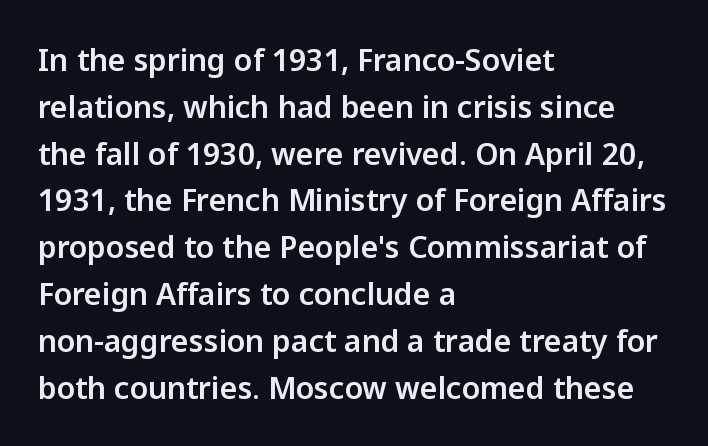
{"serif": "no", "italic": "no", "width": "normal", "stroke_contrast": "low", "x_height": "medium", "monospaced": "no", "underline": "no", "align": "left", "line_spacing": "normal", "line_spacing_ratio": 1.56, "letter_spacing": "normal", "letter_spacing_em": 0.0, "glyph_px": 30}
